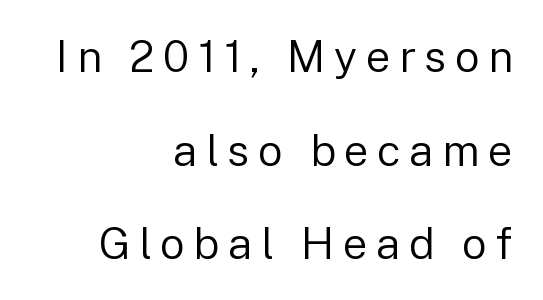
The image shows 44 px regular-weight sans-serif type, upright; set right-aligned, loose line spacing (2.13x), not underlined; low stroke contrast and a medium x-height.
